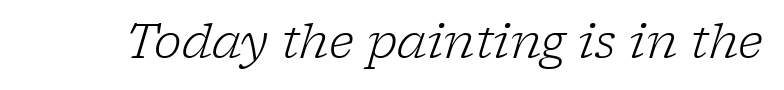
Q: Is the text bold? A: No.
Q: Is the text italic (slanted)? A: Yes, it leans right by about 17 degrees.
Q: Is the typeface a serif or a sans-serif typeface? A: Serif.
Q: Is the text underlined? A: No.
Q: Is the spacing between letters normal or unusually wide? A: Normal.
Q: Width (condensed, normal, or wide)? A: Normal.
Q: Stroke contrast? A: Low.
Q: x-height? A: Medium.
Q: Monospaced? A: No.
